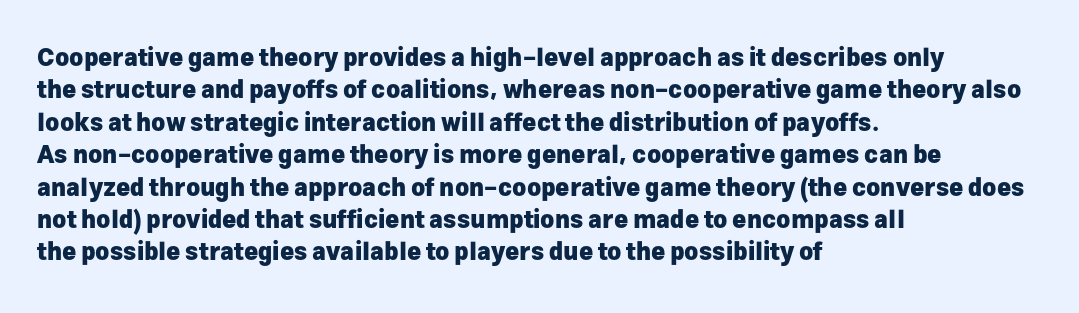
{"italic": "no", "bold": "yes", "underline": "no", "align": "left", "line_spacing": "normal", "line_spacing_ratio": 1.35, "letter_spacing": "normal", "letter_spacing_em": 0.0, "glyph_px": 24}
